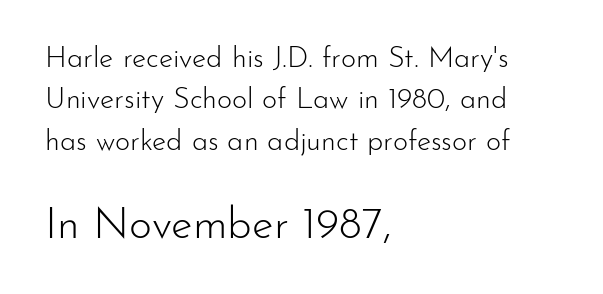
Q: Is the text bold? A: No.
Q: Is the text italic (slanted)? A: No, it is upright.
Q: Is the typeface a serif or a sans-serif typeface? A: Sans-serif.
Q: Is the text underlined? A: No.
Q: How is the paragraph aligned? A: Left-aligned.
Q: Is the spacing between letters normal or unusually wide? A: Normal.
Q: Is the spacing between lines tight, normal or loose? A: Normal.
Q: Which block of text is set in a larger size, the first (top) or the second (bottom)? A: The second (bottom) one.
Q: Width (condensed, normal, or wide)? A: Normal.
Q: Stroke contrast? A: Low.
Q: x-height? A: Small.
Q: Monospaced? A: No.
